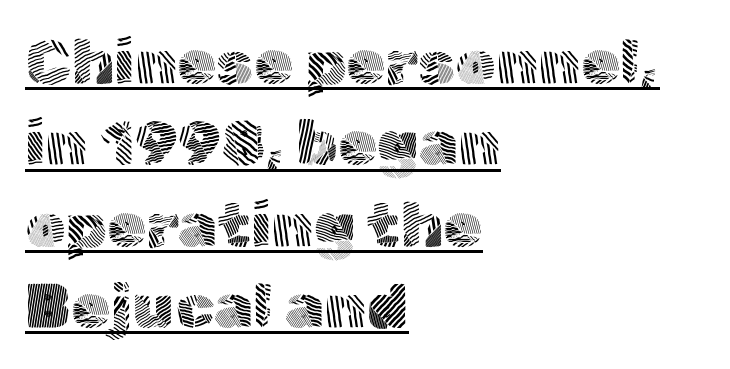
{"serif": "no", "italic": "no", "bold": "no", "weight": "light", "width": "normal", "x_height": "medium", "monospaced": "no", "underline": "yes", "align": "left", "line_spacing": "normal", "line_spacing_ratio": 1.29, "letter_spacing": "normal", "letter_spacing_em": 0.0, "glyph_px": 63}
